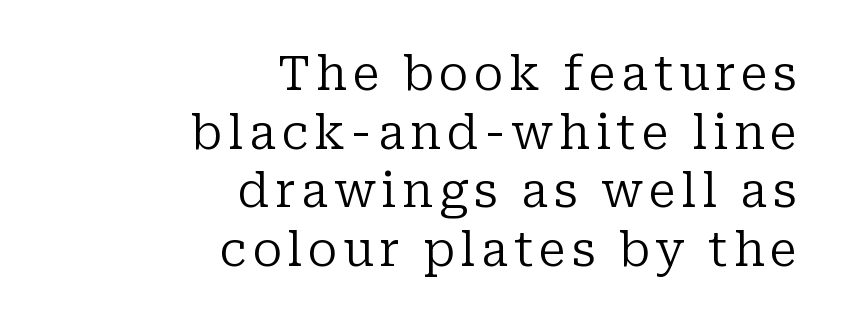
{"serif": "yes", "italic": "no", "bold": "no", "weight": "regular", "width": "normal", "stroke_contrast": "low", "x_height": "medium", "monospaced": "no", "underline": "no", "align": "right", "line_spacing": "normal", "line_spacing_ratio": 1.25, "glyph_px": 47}
